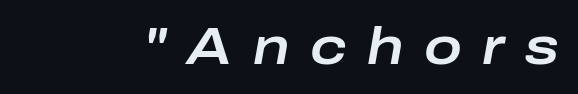
The image shows 51 px wide type, italic (leaning right); set unusually wide letter spacing (+0.4 em), not underlined; low stroke contrast and a medium x-height.
